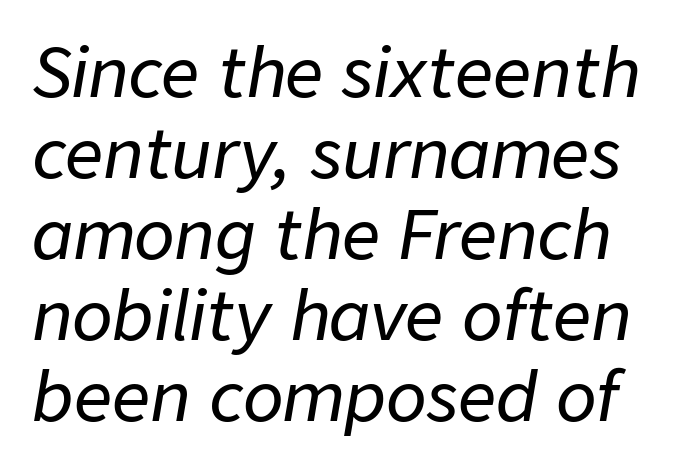
The image shows 67 px text type, italic (leaning right); set line spacing 1.21x, normal letter spacing, not underlined; low stroke contrast and a medium x-height.
